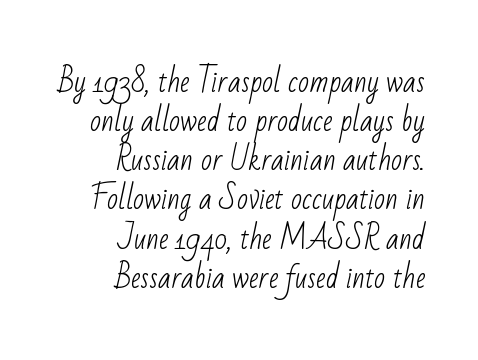
{"serif": "no", "bold": "no", "weight": "light", "width": "condensed", "stroke_contrast": "low", "x_height": "small", "monospaced": "no", "underline": "no", "align": "right", "line_spacing": "normal", "line_spacing_ratio": 1.35, "letter_spacing": "normal", "letter_spacing_em": 0.0, "glyph_px": 29}
